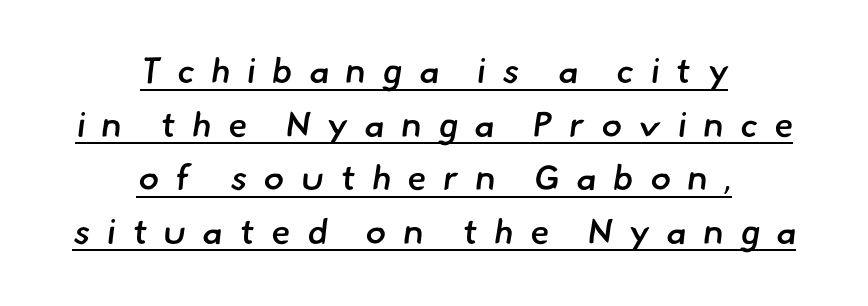
Q: Is the text bold? A: Semi-bold.
Q: Is the typeface a serif or a sans-serif typeface? A: Sans-serif.
Q: Is the text underlined? A: Yes.
Q: How is the paragraph aligned? A: Centered.
Q: Is the spacing between letters normal or unusually wide? A: Unusually wide.
Q: Is the spacing between lines tight, normal or loose? A: Normal.
Q: Width (condensed, normal, or wide)? A: Normal.
Q: Stroke contrast? A: Low.
Q: x-height? A: Small.
Q: Monospaced? A: No.
